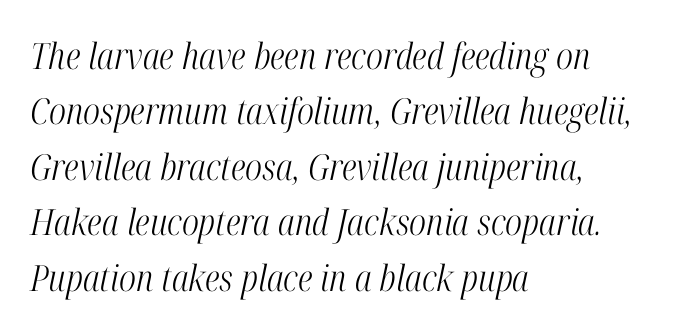
{"serif": "yes", "italic": "yes", "lean": "right", "slant_degrees": 12, "bold": "no", "weight": "light", "width": "condensed", "stroke_contrast": "high", "x_height": "medium", "monospaced": "no", "underline": "no", "align": "left", "line_spacing": "normal", "line_spacing_ratio": 1.54, "letter_spacing": "normal", "letter_spacing_em": 0.0, "glyph_px": 36}
